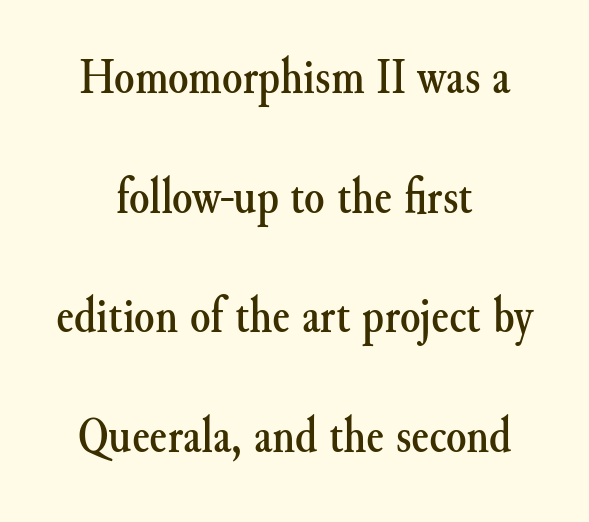
{"serif": "yes", "italic": "no", "width": "normal", "stroke_contrast": "medium", "x_height": "small", "monospaced": "no", "underline": "no", "align": "center", "line_spacing": "loose", "line_spacing_ratio": 2.3, "letter_spacing": "normal", "letter_spacing_em": 0.0, "glyph_px": 52}
